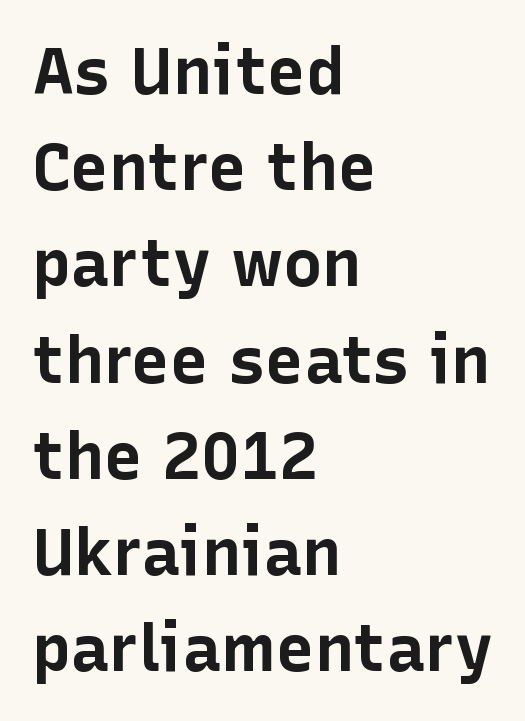
Descenders hang freely into open space. The type family on display is of the sans-serif kind. Compared with a centered layout, this one pins lines to the left instead. Style check: upright.
